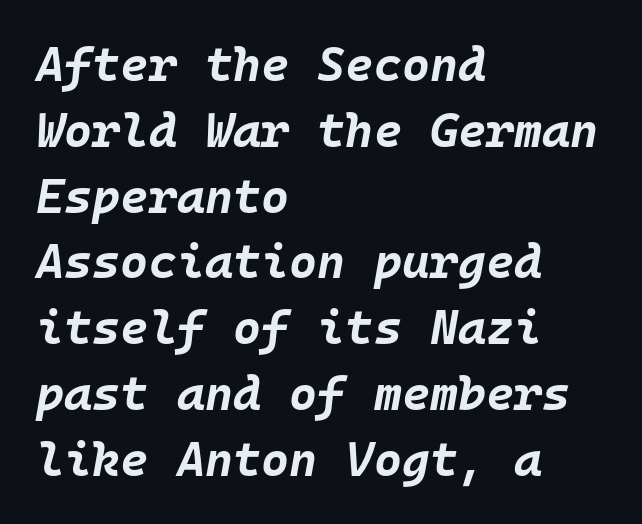
{"italic": "yes", "lean": "right", "slant_degrees": 10, "bold": "yes", "weight": "bold", "width": "normal", "stroke_contrast": "low", "x_height": "large", "monospaced": "yes", "underline": "no", "align": "left", "line_spacing": "normal", "line_spacing_ratio": 1.37, "letter_spacing": "normal", "letter_spacing_em": 0.0, "glyph_px": 48}
